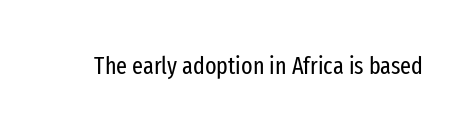
Only glyphs here, with clear space below each row. Notice how the stems are strictly vertical — no italics here. Between one letter and the next there's only the usual sliver of space. Is this a heavy cut? Hardly; it is regular or lighter.
